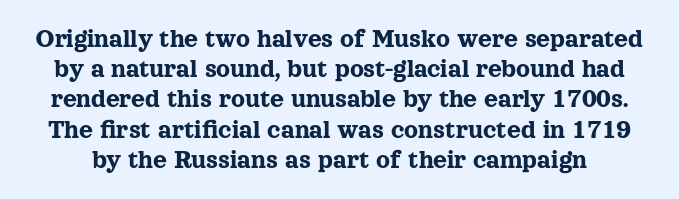
The image shows 27 px text type, upright; set tight line spacing (1.12x), normal letter spacing, not underlined.
